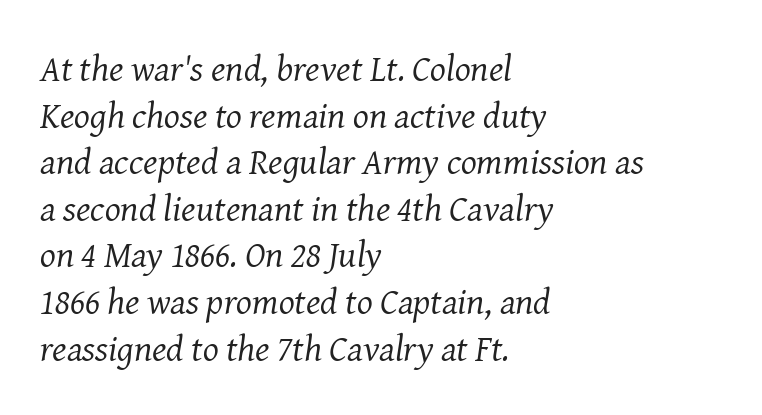
{"serif": "yes", "italic": "yes", "lean": "right", "slant_degrees": 8, "bold": "no", "weight": "regular", "width": "normal", "stroke_contrast": "medium", "x_height": "medium", "monospaced": "no", "underline": "no", "align": "left", "line_spacing": "normal", "line_spacing_ratio": 1.26, "letter_spacing": "normal", "letter_spacing_em": 0.0, "glyph_px": 37}
